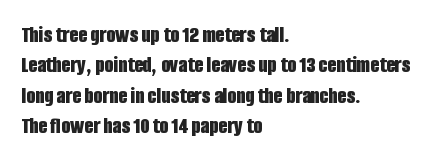
{"italic": "no", "bold": "yes", "underline": "no", "align": "left", "line_spacing": "normal", "line_spacing_ratio": 1.32, "letter_spacing": "normal", "letter_spacing_em": 0.0, "glyph_px": 23}
